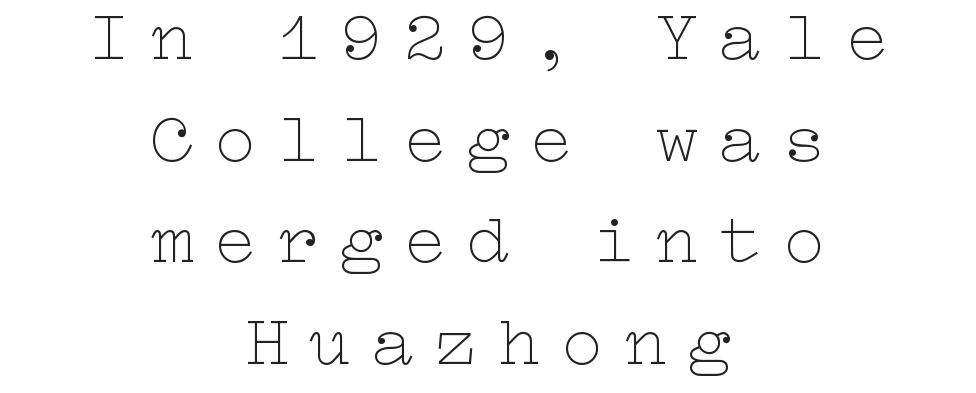
{"italic": "no", "bold": "no", "weight": "thin", "width": "wide", "stroke_contrast": "low", "x_height": "medium", "underline": "no", "align": "center", "line_spacing": "normal", "line_spacing_ratio": 1.43, "letter_spacing": "wide", "letter_spacing_em": 0.29, "glyph_px": 71}
